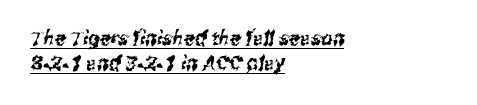
The image shows 20 px text type; set left-aligned, line spacing 1.24x, normal letter spacing, underlined.
